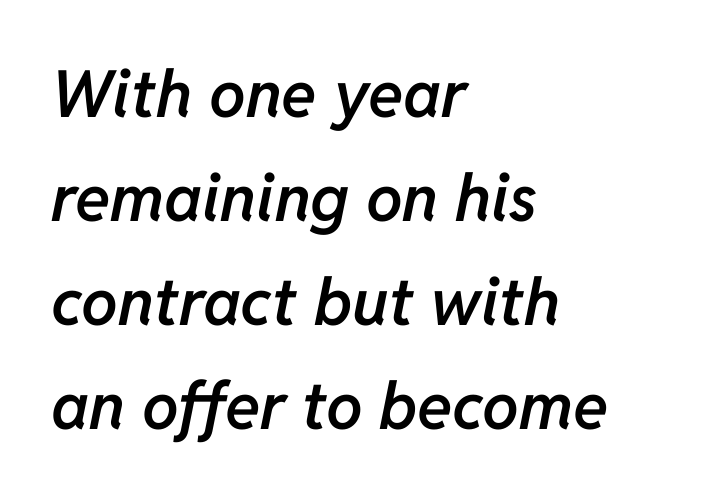
The image shows 65 px semibold type, italic (leaning right); set left-aligned, normal line spacing (1.6x), normal letter spacing, not underlined; low stroke contrast and a medium x-height.
